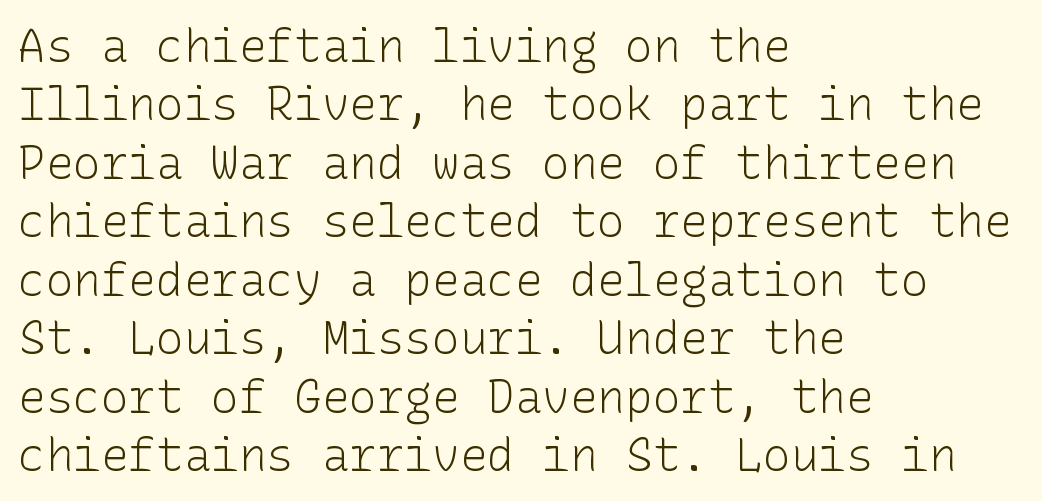
The axis of the letterforms is exactly vertical. The paragraph has a hard left edge and a soft right edge. This rendering features lettering with no underline. The typesetting does not lean heavy: it is not bold. Compared with typical paragraphs, the rows here are spaced about the same. You can tell from the bare stems that sans-serif type was used.
